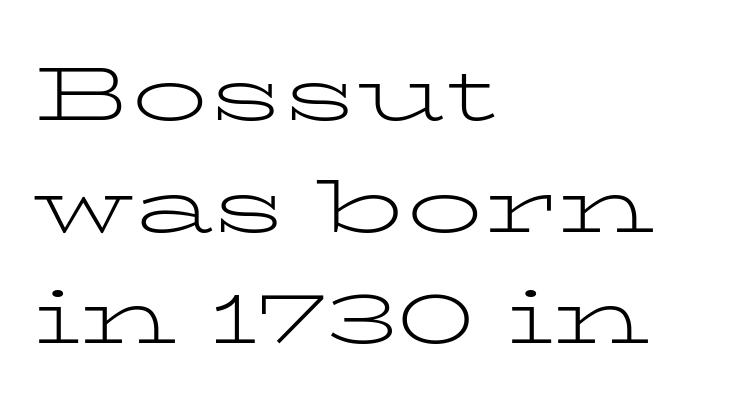
{"serif": "yes", "italic": "no", "bold": "no", "weight": "light", "width": "wide", "stroke_contrast": "low", "x_height": "medium", "monospaced": "no", "underline": "no", "align": "left", "line_spacing": "normal", "line_spacing_ratio": 1.47, "letter_spacing": "normal", "letter_spacing_em": 0.0, "glyph_px": 76}
